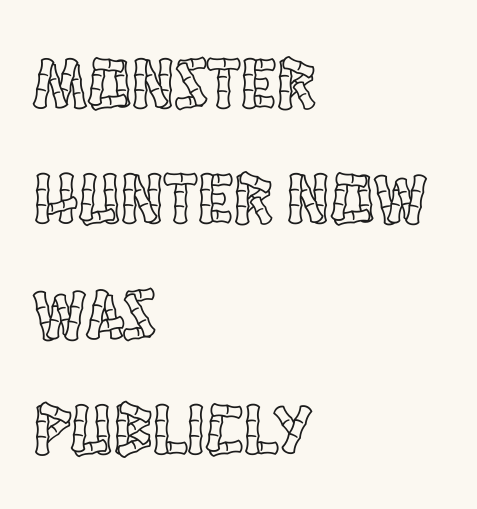
Q: Is the text italic (slanted)? A: No, it is upright.
Q: Is the text underlined? A: No.
Q: How is the paragraph aligned? A: Left-aligned.
Q: Is the spacing between letters normal or unusually wide? A: Normal.
Q: Is the spacing between lines tight, normal or loose? A: Normal.
Q: Width (condensed, normal, or wide)? A: Condensed.
Q: x-height? A: Large.
Q: Monospaced? A: No.
